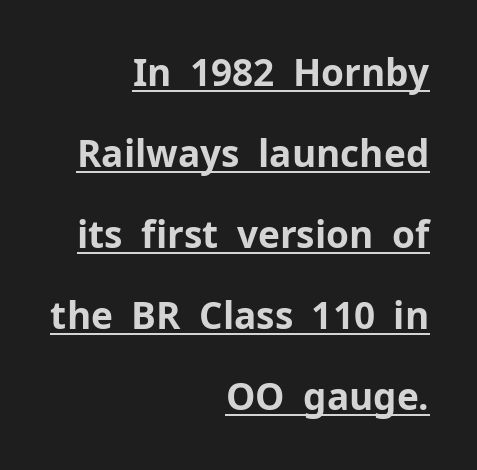
The image shows 37 px bold sans-serif type, upright; set right-aligned, loose line spacing (2.19x), normal letter spacing, underlined; low stroke contrast and a medium x-height.
